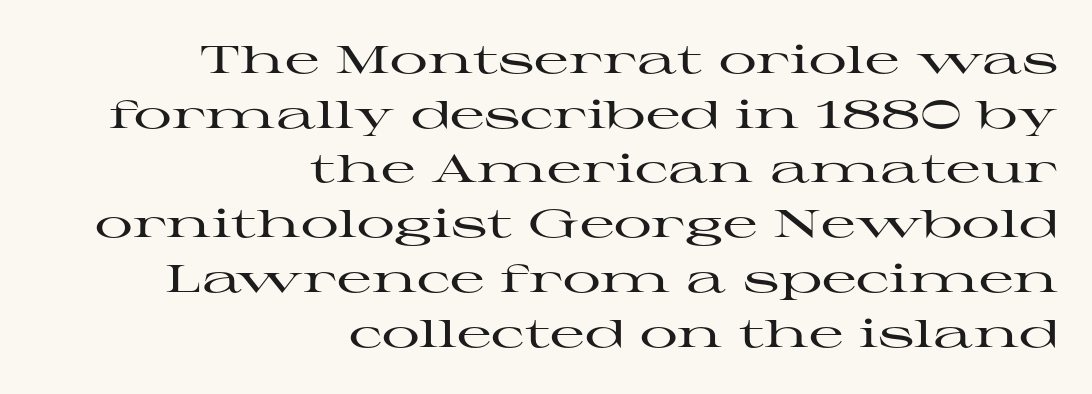
Q: Is the text italic (slanted)? A: No, it is upright.
Q: Is the typeface a serif or a sans-serif typeface? A: Serif.
Q: Is the text underlined? A: No.
Q: How is the paragraph aligned? A: Right-aligned.
Q: Is the spacing between letters normal or unusually wide? A: Normal.
Q: Is the spacing between lines tight, normal or loose? A: Normal.
Q: Width (condensed, normal, or wide)? A: Wide.
Q: Stroke contrast? A: High.
Q: x-height? A: Medium.
Q: Monospaced? A: No.
